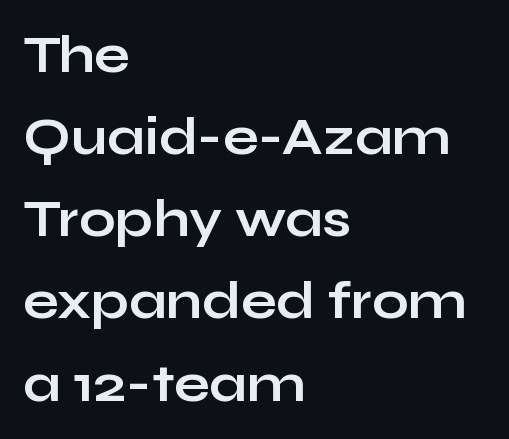
Q: Is the text bold? A: Yes.
Q: Is the text italic (slanted)? A: No, it is upright.
Q: Is the typeface a serif or a sans-serif typeface? A: Sans-serif.
Q: Is the text underlined? A: No.
Q: How is the paragraph aligned? A: Left-aligned.
Q: Is the spacing between letters normal or unusually wide? A: Normal.
Q: Is the spacing between lines tight, normal or loose? A: Normal.
Q: Width (condensed, normal, or wide)? A: Wide.
Q: Stroke contrast? A: Low.
Q: x-height? A: Medium.
Q: Monospaced? A: No.
